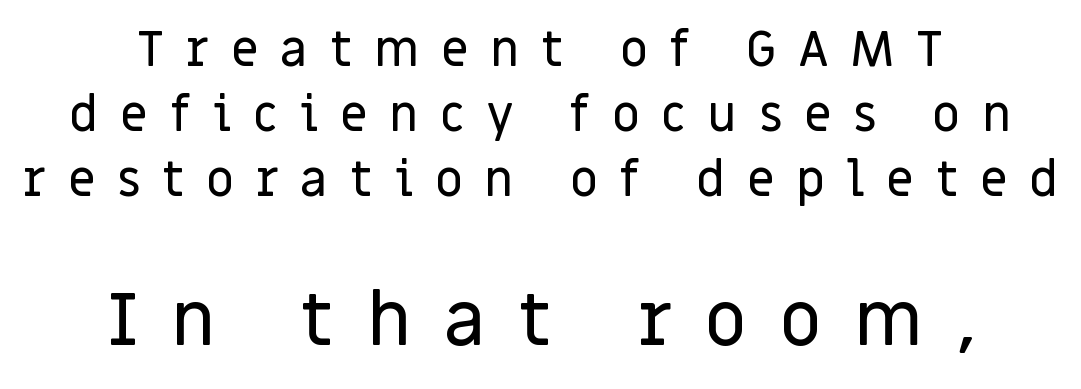
Q: Is the text italic (slanted)? A: No, it is upright.
Q: Is the typeface a serif or a sans-serif typeface? A: Sans-serif.
Q: Is the text underlined? A: No.
Q: How is the paragraph aligned? A: Centered.
Q: Is the spacing between letters normal or unusually wide? A: Unusually wide.
Q: Is the spacing between lines tight, normal or loose? A: Normal.
Q: Which block of text is set in a larger size, the first (top) or the second (bottom)? A: The second (bottom) one.
Q: Width (condensed, normal, or wide)? A: Normal.
Q: Stroke contrast? A: Low.
Q: x-height? A: Large.
Q: Monospaced? A: No.
